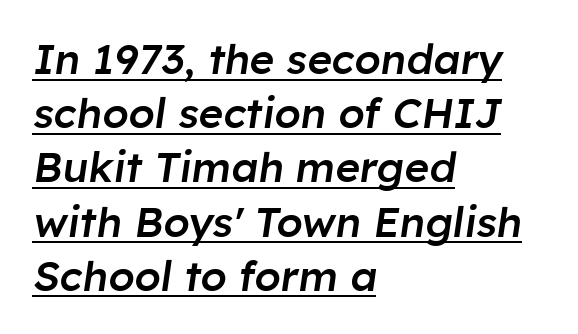
Q: Is the text bold? A: Semi-bold.
Q: Is the text italic (slanted)? A: Yes, it leans right by about 8 degrees.
Q: Is the text underlined? A: Yes.
Q: How is the paragraph aligned? A: Left-aligned.
Q: Is the spacing between letters normal or unusually wide? A: Normal.
Q: Is the spacing between lines tight, normal or loose? A: Normal.
Q: Width (condensed, normal, or wide)? A: Normal.
Q: Stroke contrast? A: Low.
Q: x-height? A: Medium.
Q: Monospaced? A: No.
